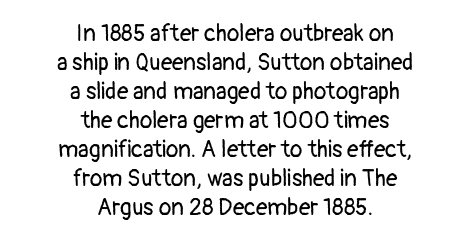
Q: Is the text bold? A: No.
Q: Is the text italic (slanted)? A: No, it is upright.
Q: Is the text underlined? A: No.
Q: How is the paragraph aligned? A: Centered.
Q: Is the spacing between letters normal or unusually wide? A: Normal.
Q: Is the spacing between lines tight, normal or loose? A: Normal.
